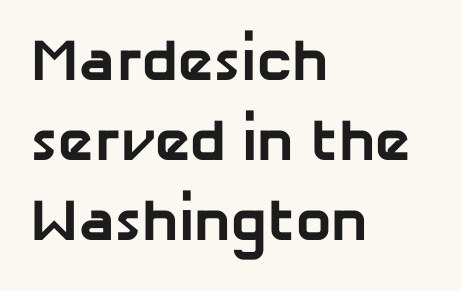
{"serif": "no", "bold": "yes", "weight": "bold", "width": "normal", "stroke_contrast": "low", "x_height": "medium", "monospaced": "no", "underline": "no", "align": "left", "line_spacing": "normal", "line_spacing_ratio": 1.36, "letter_spacing": "normal", "letter_spacing_em": 0.0, "glyph_px": 59}
